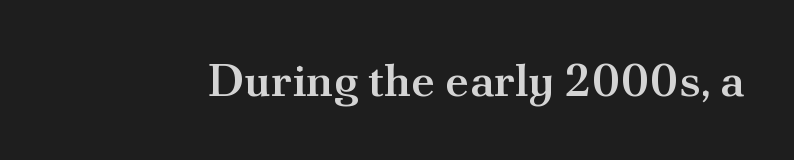
Upright lettering throughout. Descenders hang freely into open space. Spacing verdict: proportional, widths tailored to each character. How are the letters spaced? Ordinarily, with no added tracking. The glyphs in this specimen are seriffed.
